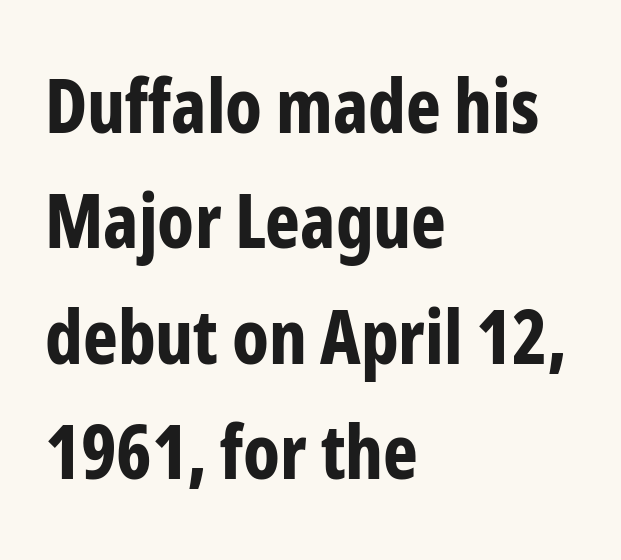
{"serif": "no", "italic": "no", "bold": "yes", "weight": "bold", "width": "condensed", "stroke_contrast": "low", "x_height": "medium", "monospaced": "no", "underline": "no", "align": "left", "line_spacing": "normal", "line_spacing_ratio": 1.56, "letter_spacing": "normal", "letter_spacing_em": 0.0, "glyph_px": 74}
